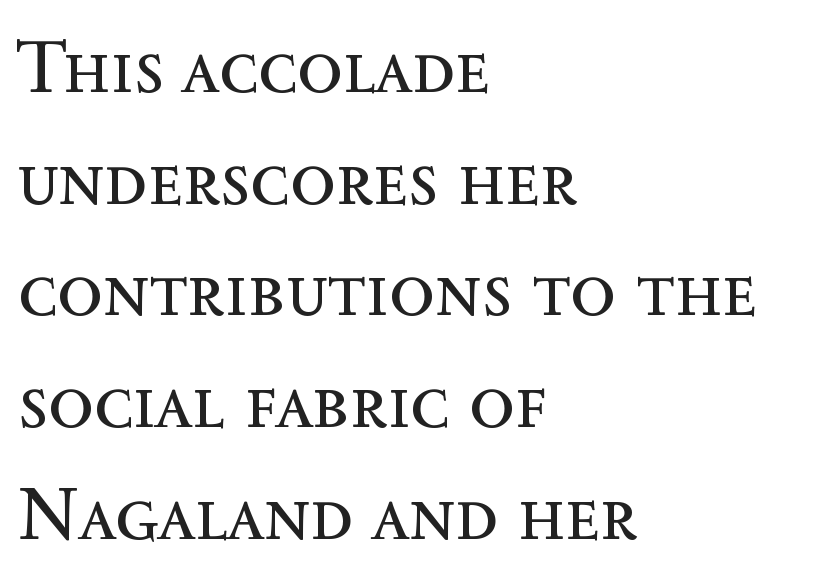
The image shows 75 px regular-weight type, upright; set left-aligned, normal line spacing (1.49x), normal letter spacing, not underlined; a medium x-height.
